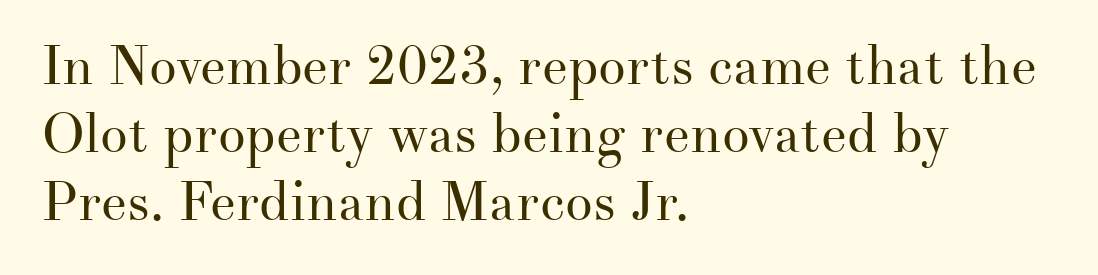
The image shows 55 px regular-weight serif type, upright; set left-aligned, line spacing 1.24x, normal letter spacing, not underlined; medium stroke contrast and a small x-height.
